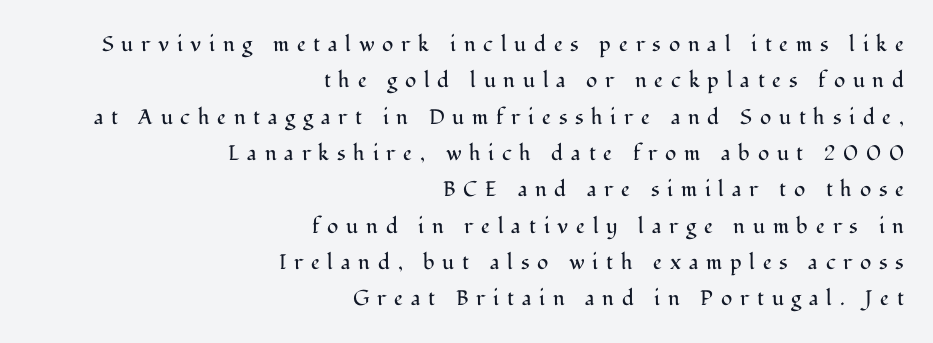
The letterforms stand isolated, each surrounded by extra space. A clean baseline with only descenders dipping below it. Reading down the block, your eye finds every line finishing at a fixed right position. Is the stroke heavy? The answer is a plain regular-or-lighter. Rendered with straight, roman letterforms.
